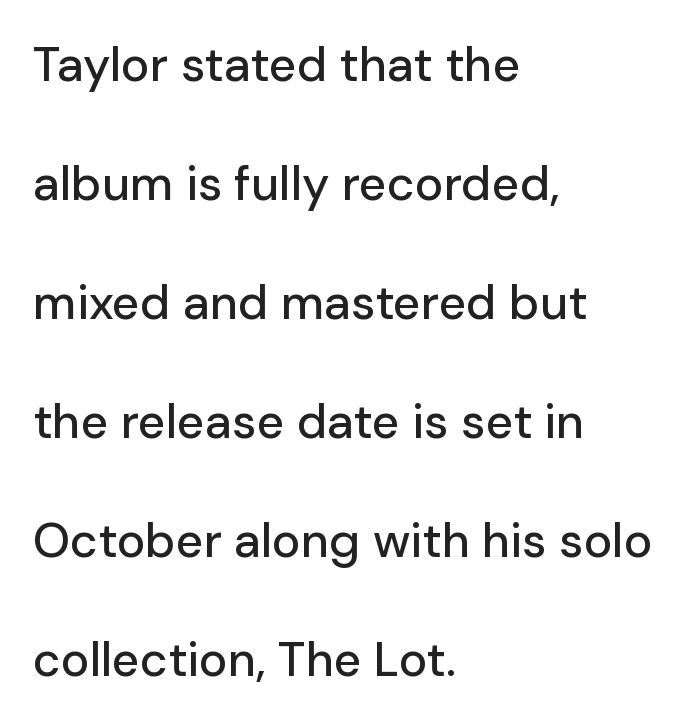
The image shows 48 px sans-serif type, upright; set left-aligned, loose line spacing (2.48x), normal letter spacing, not underlined; low stroke contrast and a medium x-height.
